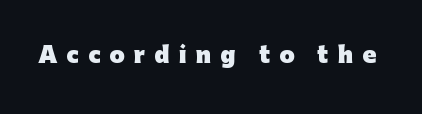
{"italic": "no", "bold": "yes", "underline": "no", "letter_spacing": "wide", "letter_spacing_em": 0.42, "glyph_px": 22}
